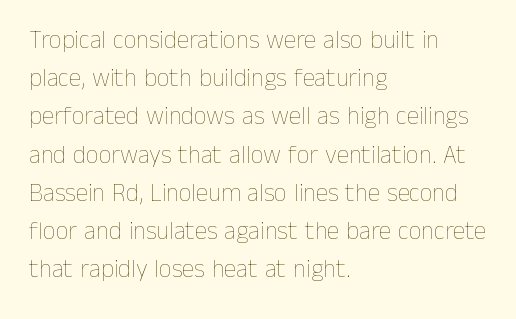
The glyphs are unaccompanied by any horizontal stroke below them. Posture: vertical. These lines keep a tight, regular rhythm from letter to letter. Interline gaps are of average width in this sample. The paragraph shown leans on its left margin.
